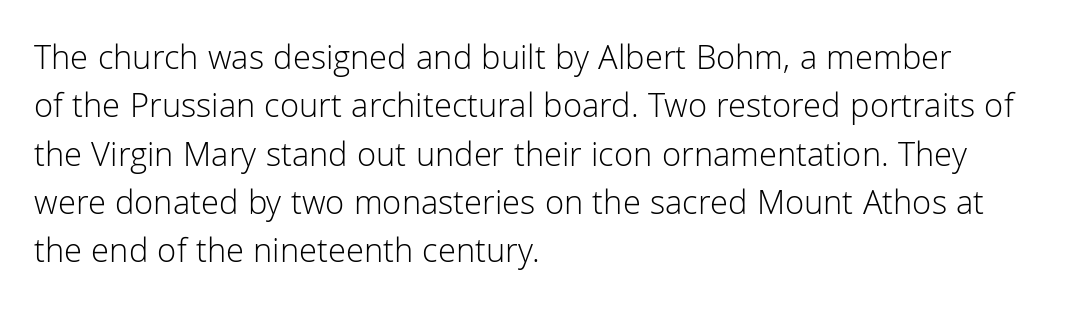
{"serif": "no", "italic": "no", "bold": "no", "weight": "light", "width": "normal", "stroke_contrast": "low", "x_height": "medium", "monospaced": "no", "underline": "no", "align": "left", "line_spacing": "normal", "line_spacing_ratio": 1.38, "letter_spacing": "normal", "letter_spacing_em": 0.0, "glyph_px": 35}
